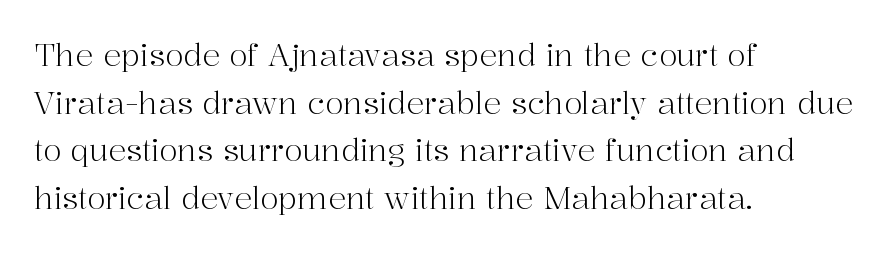
{"serif": "yes", "italic": "no", "bold": "no", "weight": "light", "width": "normal", "stroke_contrast": "high", "x_height": "medium", "monospaced": "no", "underline": "no", "align": "left", "line_spacing": "normal", "line_spacing_ratio": 1.59, "letter_spacing": "normal", "letter_spacing_em": 0.0, "glyph_px": 30}
